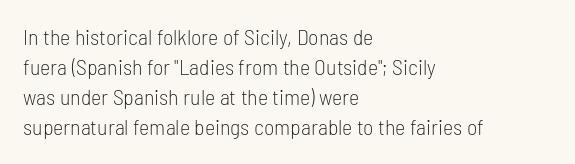
The image shows 22 px text type, upright; set left-aligned, normal line spacing (1.37x), normal letter spacing, not underlined.
